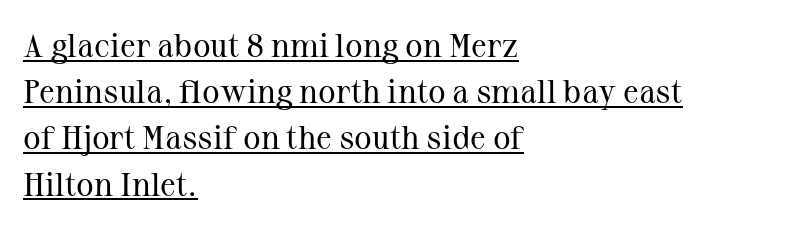
Q: Is the text bold? A: No.
Q: Is the text italic (slanted)? A: No, it is upright.
Q: Is the typeface a serif or a sans-serif typeface? A: Serif.
Q: Is the text underlined? A: Yes.
Q: How is the paragraph aligned? A: Left-aligned.
Q: Is the spacing between letters normal or unusually wide? A: Normal.
Q: Is the spacing between lines tight, normal or loose? A: Normal.
Q: Width (condensed, normal, or wide)? A: Normal.
Q: Stroke contrast? A: Medium.
Q: x-height? A: Medium.
Q: Monospaced? A: No.
